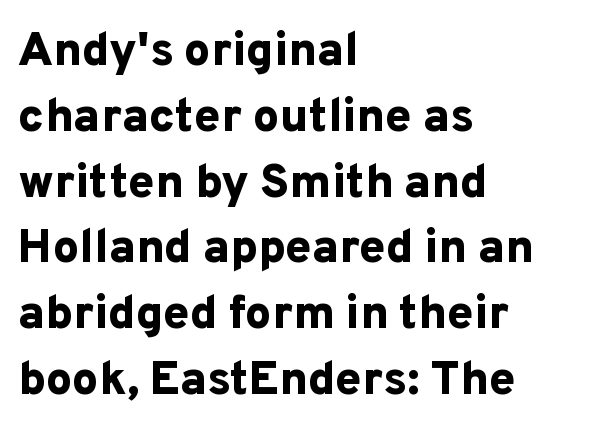
Summary of vertical rhythm: regular, with standard interline spacing. A sans-serif font was chosen for this passage. Each glyph is drawn with heavy, bold strokes. No extra tracking has been applied to these lines. These lines were composed using upright roman letters.
